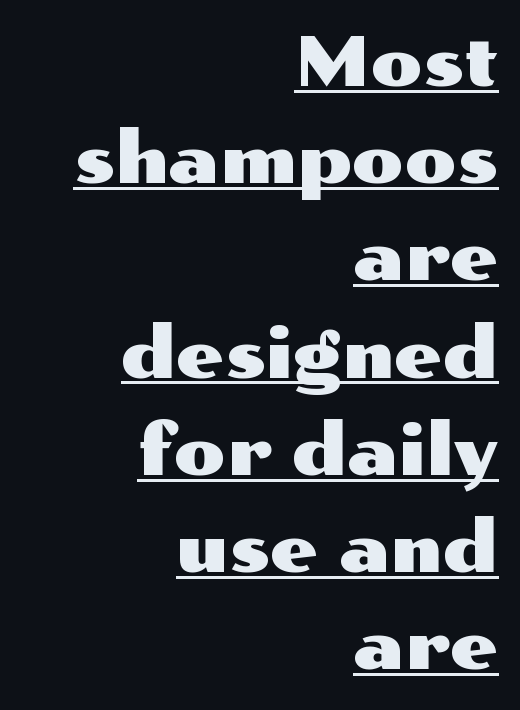
In terms of letterspacing, this is plain default setting. Type style note: lacks serifs. Is this a fixed-width face? No — the glyphs have proportional, varying widths. You can tell it's not italic because the verticals are truly vertical.
